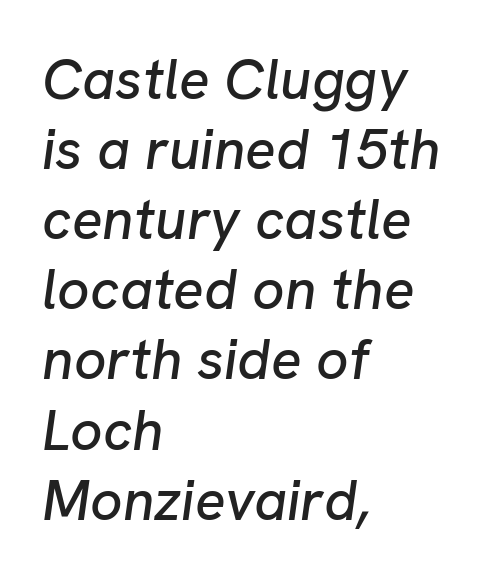
The image shows 57 px text type, italic (leaning right); set left-aligned, line spacing 1.23x, normal letter spacing, not underlined; low stroke contrast and a medium x-height.
